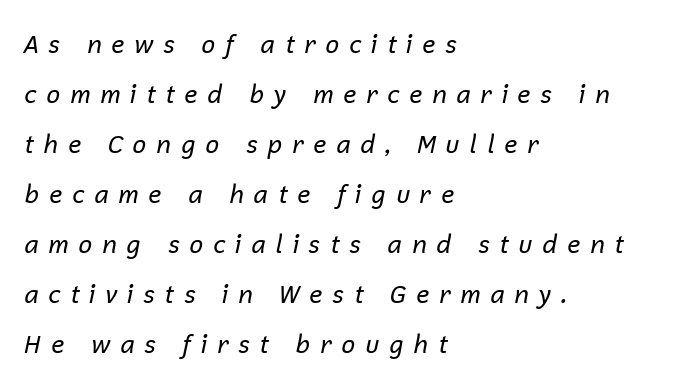
Caption: multi-line text, flush left, ragged right. Loose tracking; the words dissolve into strings of separated letters. Each row of text sits above clean, open space. The letters are slanted; this is an italic face.
